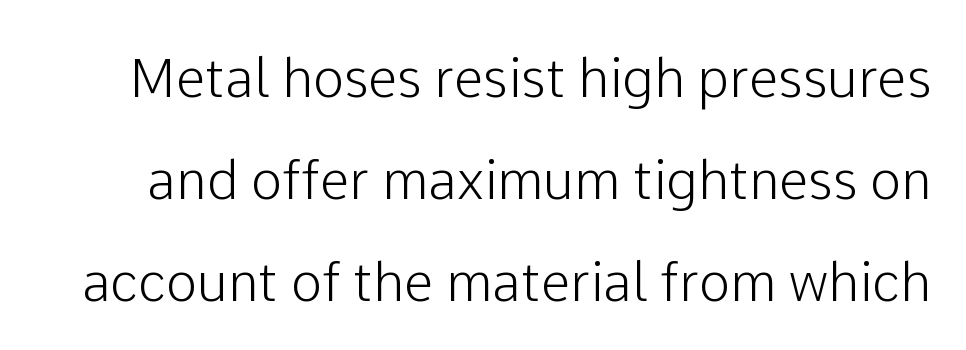
Are there feet on the stems? There aren't — it's a sans. The baseline area is clear. This rendering leaves character spacing at its baseline value. A typesetter would call this proportional, since set widths differ per character. Interline gaps are noticeably wide in this sample.
